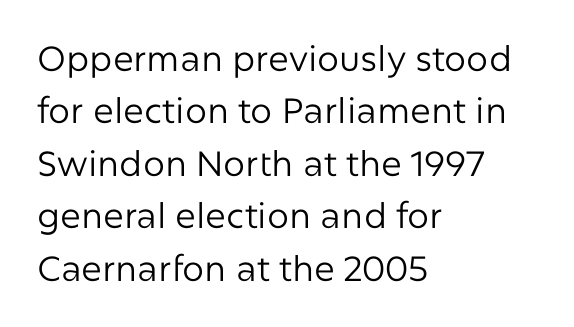
This rendering features lettering with no underline. A typesetter would call this proportional, since set widths differ per character. Line spacing here is normal. The type sits square on the baseline with zero lean.
